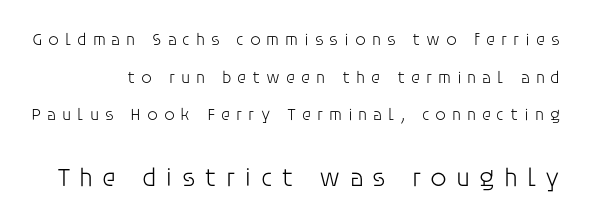
The image shows 26 px text type, upright; set loose line spacing (2.21x), unusually wide letter spacing (+0.34 em), not underlined; the second (bottom) block is 1.53x larger.
